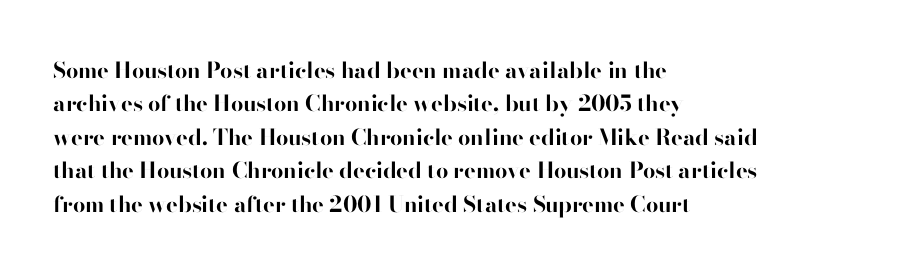
Q: Is the text bold? A: Yes.
Q: Is the text italic (slanted)? A: No, it is upright.
Q: Is the text underlined? A: No.
Q: How is the paragraph aligned? A: Left-aligned.
Q: Is the spacing between letters normal or unusually wide? A: Normal.
Q: Is the spacing between lines tight, normal or loose? A: Normal.
